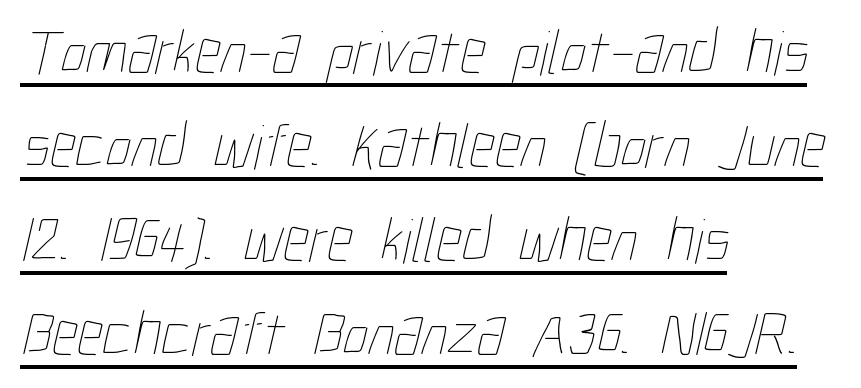
A typesetter would call this proportional, since set widths differ per character. The line-height multiplier appears to be the usual default. Underlining? Definitely there. Is the stroke heavy? The answer is a plain regular-or-lighter.
